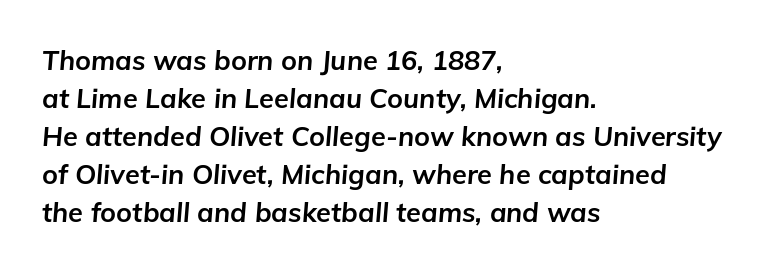
The image shows 27 px bold type, italic (leaning right); set left-aligned, normal line spacing (1.41x), normal letter spacing, not underlined.
